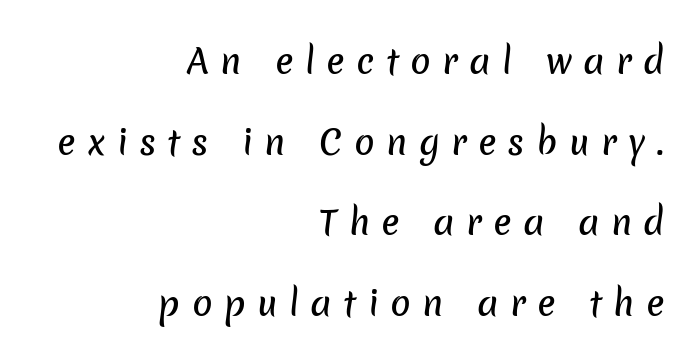
The image shows 34 px sans-serif type; set right-aligned, loose line spacing (2.37x), unusually wide letter spacing (+0.33 em), not underlined; low stroke contrast and a medium x-height.
